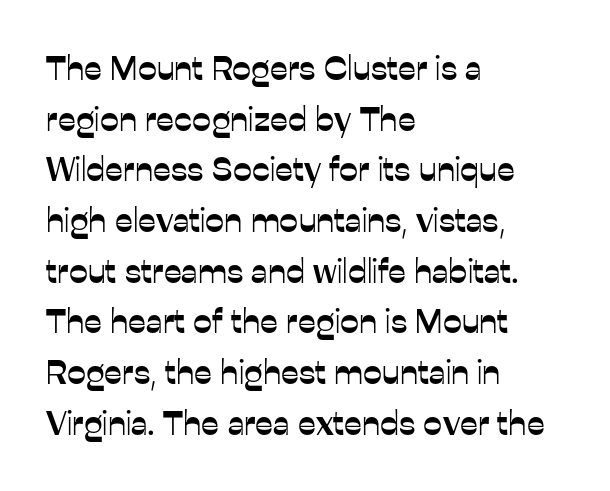
{"serif": "no", "italic": "no", "width": "normal", "stroke_contrast": "low", "x_height": "medium", "monospaced": "no", "underline": "no", "align": "left", "line_spacing": "normal", "line_spacing_ratio": 1.49, "letter_spacing": "normal", "letter_spacing_em": 0.0, "glyph_px": 34}
